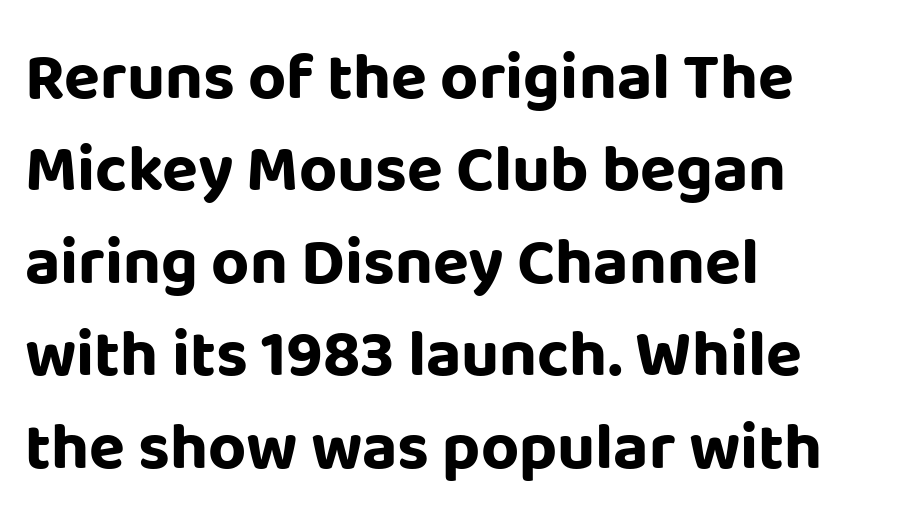
{"serif": "no", "italic": "no", "bold": "yes", "weight": "bold", "width": "normal", "stroke_contrast": "low", "x_height": "large", "monospaced": "no", "underline": "no", "align": "left", "line_spacing": "normal", "line_spacing_ratio": 1.4, "letter_spacing": "normal", "letter_spacing_em": 0.0, "glyph_px": 66}
